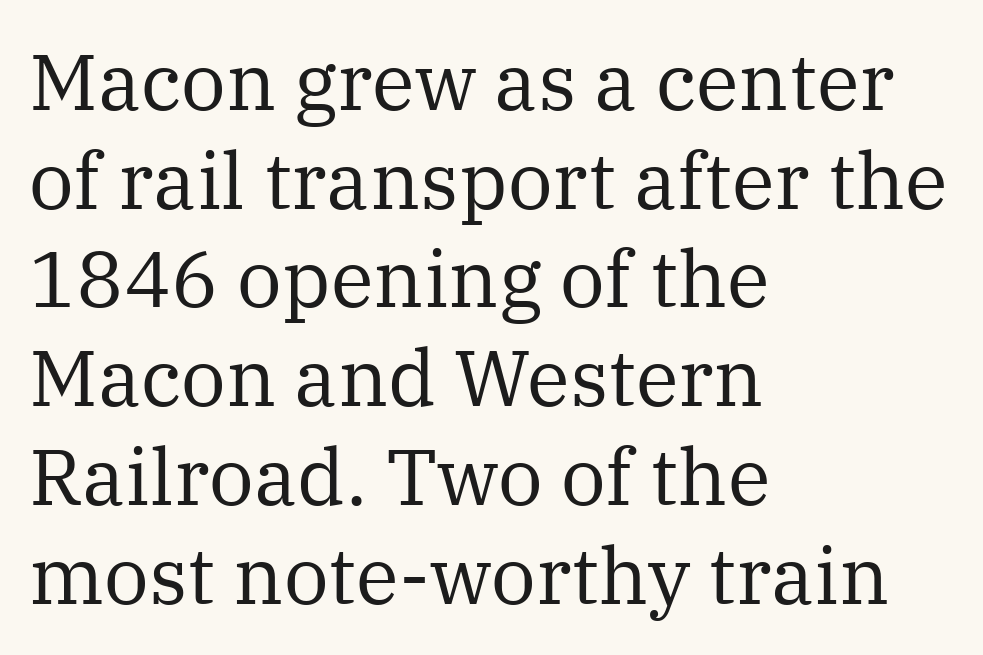
{"serif": "yes", "italic": "no", "bold": "no", "weight": "regular", "width": "normal", "stroke_contrast": "medium", "x_height": "medium", "monospaced": "no", "underline": "no", "align": "left", "line_spacing": "normal", "line_spacing_ratio": 1.25, "letter_spacing": "normal", "letter_spacing_em": 0.0, "glyph_px": 79}
